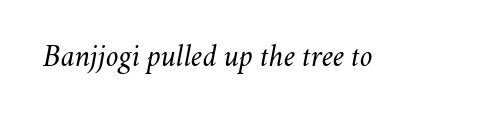
The image shows 31 px regular-weight type, italic (leaning right); set normal letter spacing, not underlined; medium stroke contrast and a small x-height.
